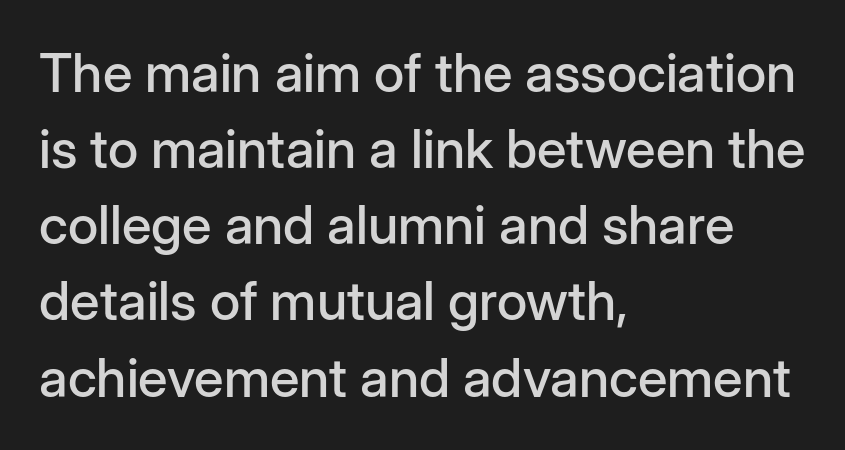
The image shows 54 px sans-serif type, upright; set left-aligned, normal line spacing (1.41x), normal letter spacing, not underlined; low stroke contrast and a medium x-height.
